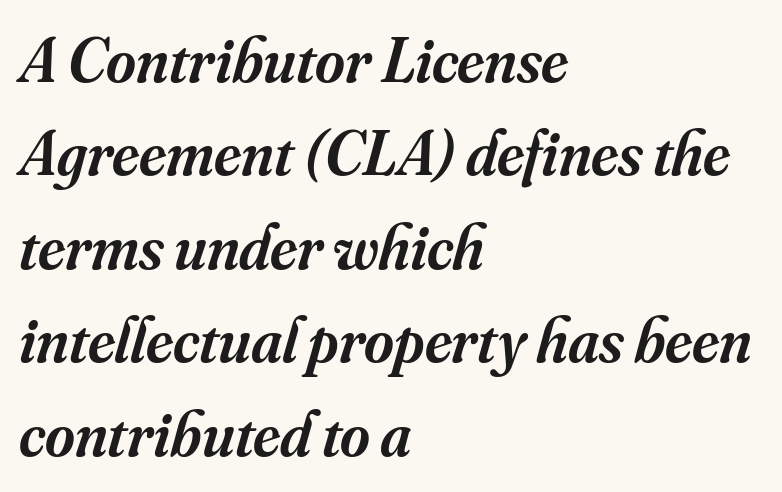
The image shows 64 px semibold serif type, italic (leaning right); set left-aligned, normal line spacing (1.46x), normal letter spacing, not underlined; medium stroke contrast and a small x-height.
